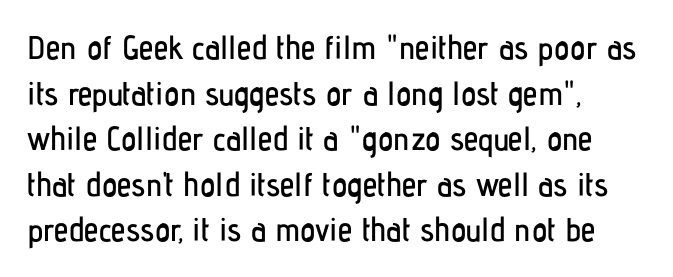
The image shows 33 px condensed sans-serif type, upright; set left-aligned, normal line spacing (1.38x), normal letter spacing, not underlined; low stroke contrast and a medium x-height.
